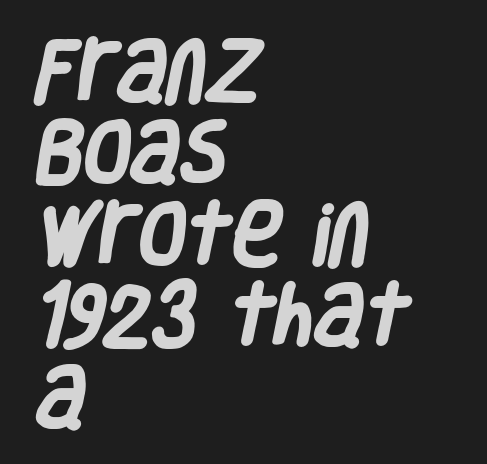
Q: Is the text bold? A: Yes.
Q: Is the typeface a serif or a sans-serif typeface? A: Sans-serif.
Q: Is the text underlined? A: No.
Q: How is the paragraph aligned? A: Left-aligned.
Q: Is the spacing between letters normal or unusually wide? A: Normal.
Q: Width (condensed, normal, or wide)? A: Condensed.
Q: Stroke contrast? A: Low.
Q: x-height? A: Large.
Q: Monospaced? A: No.
